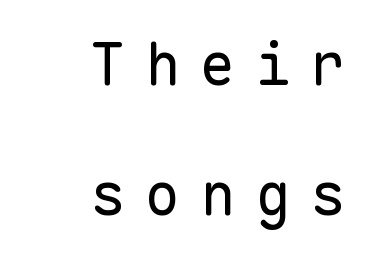
{"serif": "no", "italic": "no", "bold": "no", "weight": "regular", "width": "normal", "stroke_contrast": "low", "x_height": "medium", "monospaced": "yes", "underline": "no", "align": "right", "line_spacing": "loose", "line_spacing_ratio": 2.2, "letter_spacing": "wide", "letter_spacing_em": 0.33, "glyph_px": 59}
